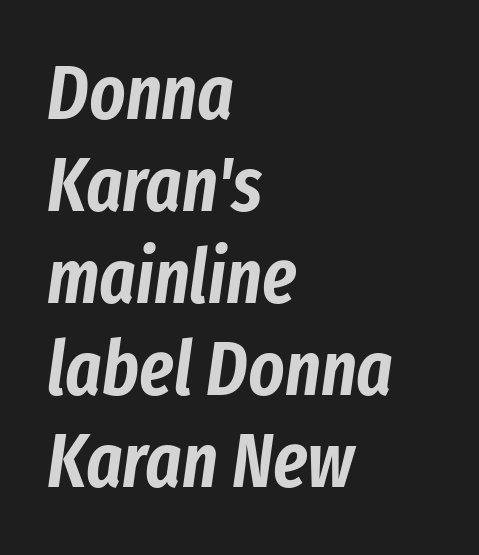
The image shows 76 px condensed type, italic (leaning right); set left-aligned, line spacing 1.21x, normal letter spacing, not underlined; low stroke contrast and a medium x-height.
